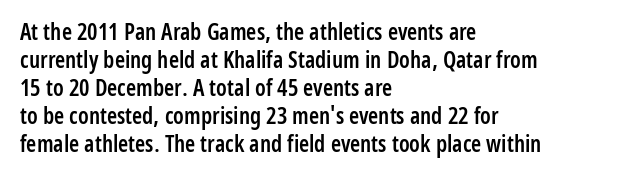
The image shows 23 px text type, upright; set left-aligned, line spacing 1.22x, normal letter spacing, not underlined.
